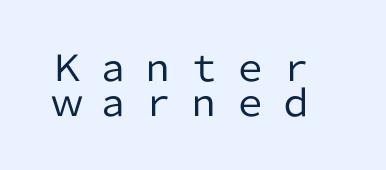
The image shows 36 px regular-weight sans-serif type, upright; set tight line spacing (0.97x), unusually wide letter spacing (+0.27 em), not underlined; low stroke contrast and a medium x-height.
